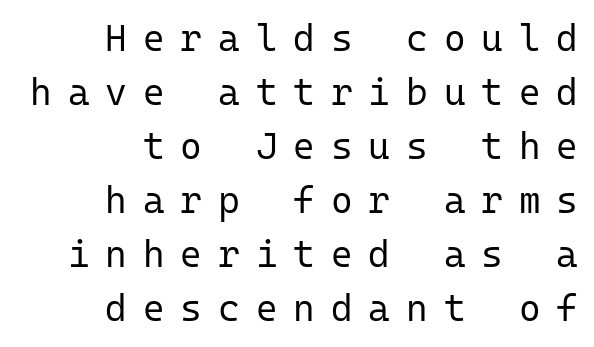
Q: Is the text bold? A: No.
Q: Is the text italic (slanted)? A: No, it is upright.
Q: Is the typeface a serif or a sans-serif typeface? A: Sans-serif.
Q: Is the text underlined? A: No.
Q: How is the paragraph aligned? A: Right-aligned.
Q: Is the spacing between letters normal or unusually wide? A: Unusually wide.
Q: Is the spacing between lines tight, normal or loose? A: Normal.
Q: Width (condensed, normal, or wide)? A: Normal.
Q: Stroke contrast? A: Low.
Q: x-height? A: Medium.
Q: Monospaced? A: Yes.
